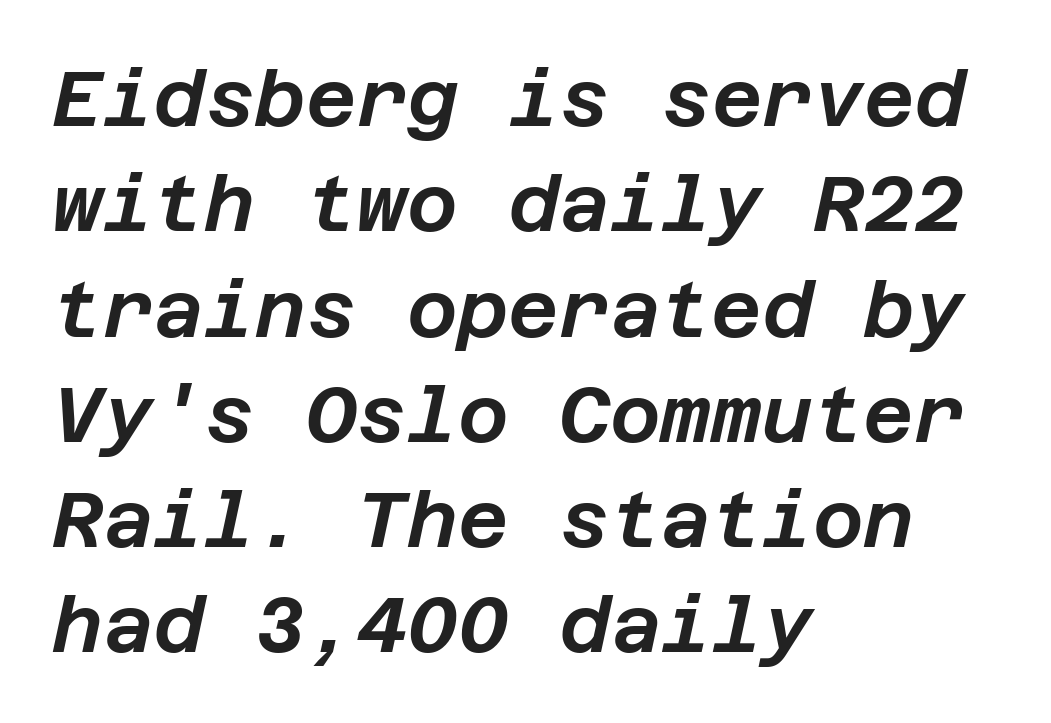
One glance says typical: line gaps are just what's usual. Honestly, there is no underline to notice here at all. The horizontal fit of the characters is conventional and even. The rendering applies a slant to the glyphs. Each line starts at the same left margin while the right side varies.
